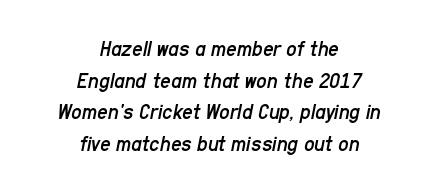
The image shows 23 px text type, italic (leaning right); set centered, normal line spacing (1.37x), normal letter spacing, not underlined.
